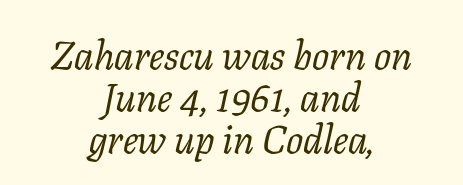
The image shows 40 px regular-weight serif type, italic (leaning right); set centered, tight line spacing (1.05x), normal letter spacing, not underlined; low stroke contrast and a medium x-height.
